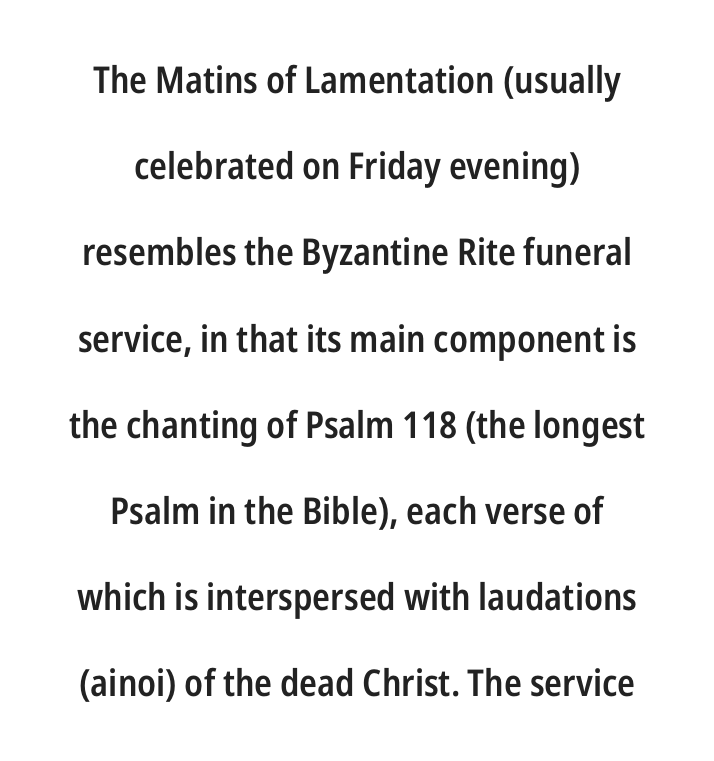
Has an underline been added? It has not. Look at the tracking — it's just the regular setting, nothing added. Strokes here are thickened, but only to semibold level. Note the varied advance widths — an 'i' is clearly narrower than an 'm'.
